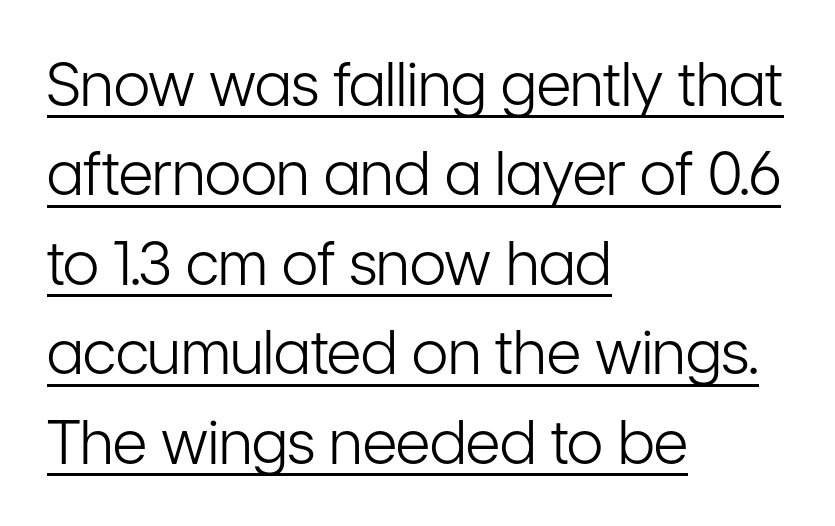
The image shows 60 px light, condensed sans-serif type, upright; set left-aligned, normal line spacing (1.49x), normal letter spacing, underlined; low stroke contrast and a medium x-height.
